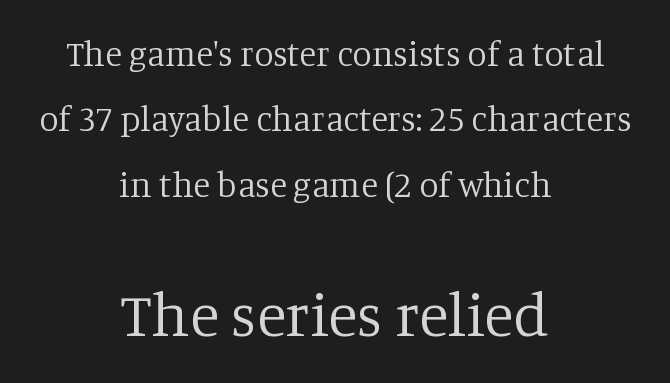
Ordinary non-slanted type is in use. A typesetter would call this zero additional tracking. These lines are centered, leaving both edges ragged. These lines are rendered in a variable-pitch font.
